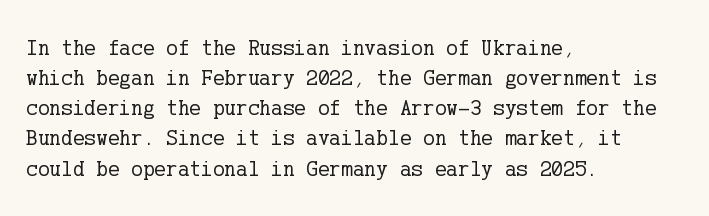
The image shows 22 px text type, upright; set left-aligned, normal line spacing (1.37x), normal letter spacing, not underlined.
